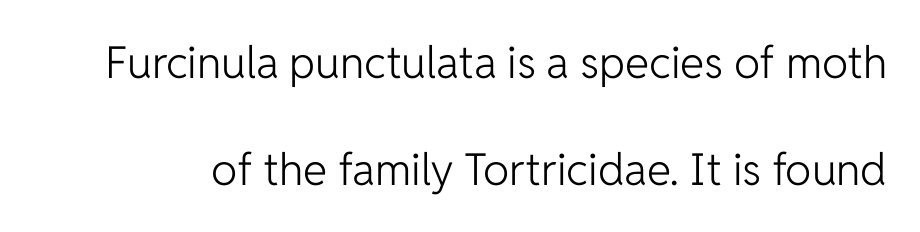
{"serif": "no", "italic": "no", "bold": "no", "weight": "light", "width": "normal", "stroke_contrast": "low", "x_height": "medium", "monospaced": "no", "underline": "no", "line_spacing": "loose", "line_spacing_ratio": 2.44, "letter_spacing": "normal", "letter_spacing_em": 0.0, "glyph_px": 44}
